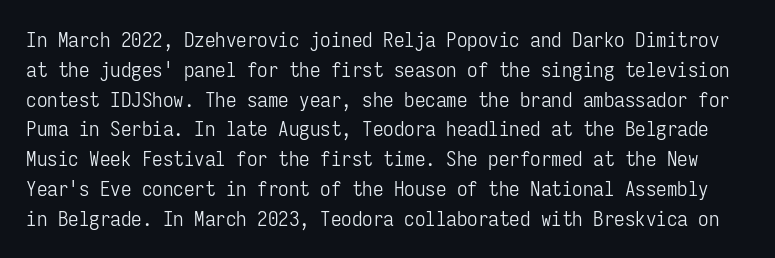
The image shows 21 px text type, upright; set normal line spacing (1.42x), normal letter spacing, not underlined.
